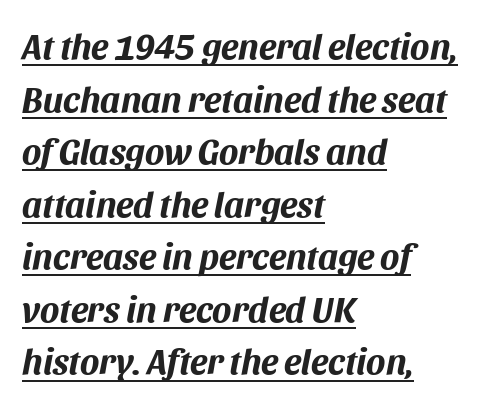
The image shows 36 px bold type, italic (leaning right); set left-aligned, normal line spacing (1.46x), normal letter spacing, underlined; medium stroke contrast and a large x-height.
